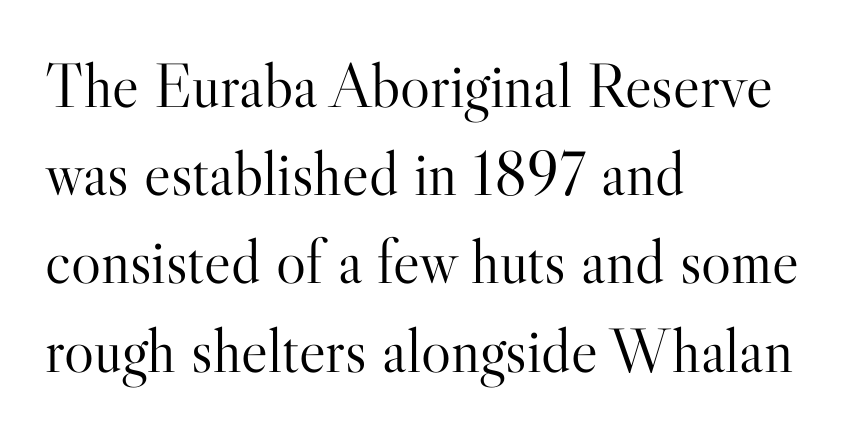
Q: Is the text bold? A: No.
Q: Is the text italic (slanted)? A: No, it is upright.
Q: Is the typeface a serif or a sans-serif typeface? A: Serif.
Q: Is the text underlined? A: No.
Q: How is the paragraph aligned? A: Left-aligned.
Q: Is the spacing between letters normal or unusually wide? A: Normal.
Q: Is the spacing between lines tight, normal or loose? A: Normal.
Q: Width (condensed, normal, or wide)? A: Normal.
Q: Stroke contrast? A: High.
Q: x-height? A: Small.
Q: Monospaced? A: No.
